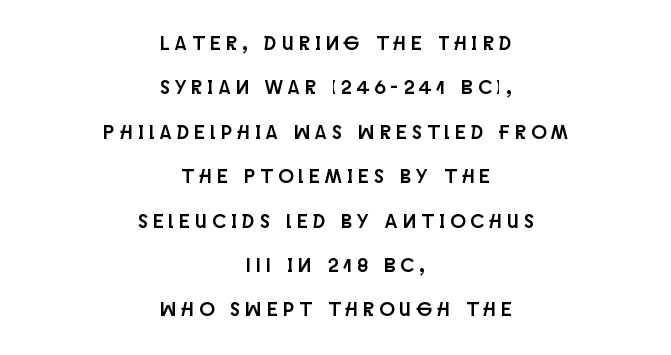
The image shows 20 px text type, upright; set centered, loose line spacing (2.22x), unusually wide letter spacing (+0.28 em), not underlined.
